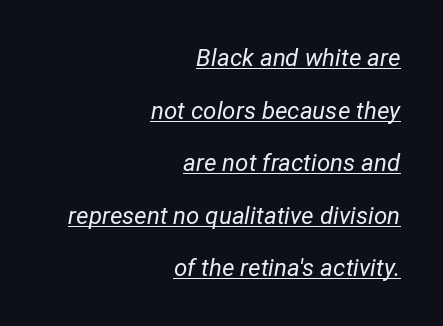
{"italic": "yes", "lean": "right", "slant_degrees": 12, "bold": "no", "underline": "yes", "align": "right", "line_spacing": "loose", "line_spacing_ratio": 2.19, "letter_spacing": "normal", "letter_spacing_em": 0.0, "glyph_px": 24}
